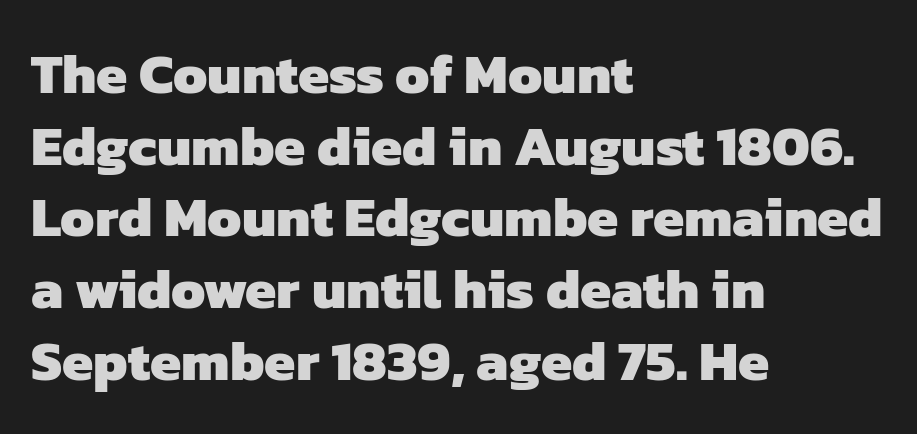
Q: Is the text bold? A: Yes.
Q: Is the typeface a serif or a sans-serif typeface? A: Sans-serif.
Q: Is the text underlined? A: No.
Q: How is the paragraph aligned? A: Left-aligned.
Q: Is the spacing between letters normal or unusually wide? A: Normal.
Q: Is the spacing between lines tight, normal or loose? A: Normal.
Q: Width (condensed, normal, or wide)? A: Normal.
Q: Stroke contrast? A: Low.
Q: x-height? A: Medium.
Q: Monospaced? A: No.
